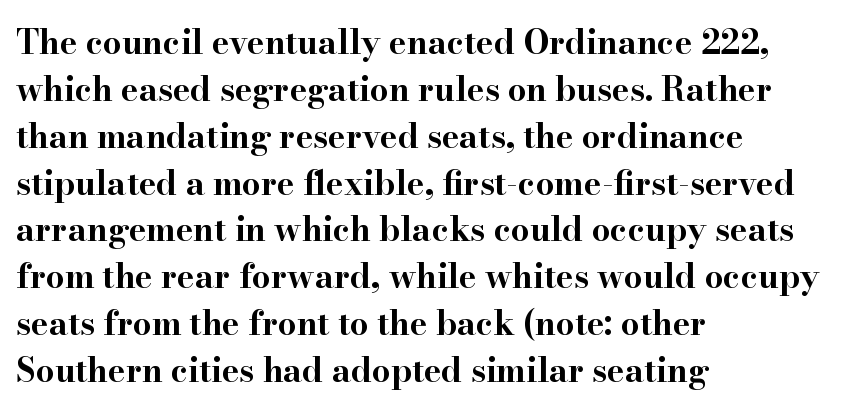
{"serif": "yes", "italic": "no", "bold": "yes", "weight": "bold", "width": "wide", "stroke_contrast": "high", "x_height": "small", "monospaced": "no", "underline": "no", "align": "left", "line_spacing": "normal", "line_spacing_ratio": 1.42, "letter_spacing": "normal", "letter_spacing_em": 0.0, "glyph_px": 33}
